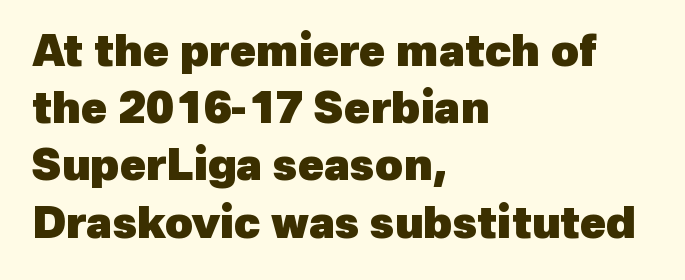
The letters advance in unequal steps, a hallmark of proportional type. Short and long lines alike share a common starting point at left. The strokes are fattened all the way to bold. This rendering employs a face without finishing strokes, i.e., a sans-serif. Summary of vertical rhythm: regular, with standard interline spacing. The line texture is even and compact thanks to regular tracking.
